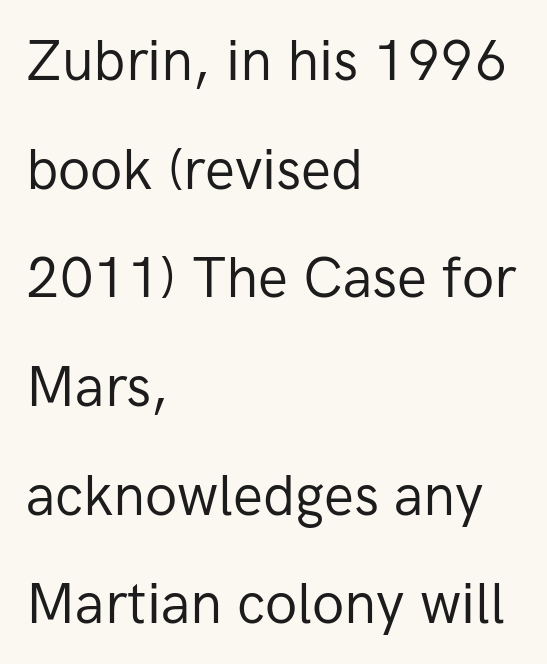
{"serif": "no", "italic": "no", "bold": "no", "weight": "regular", "width": "normal", "stroke_contrast": "low", "x_height": "medium", "monospaced": "no", "underline": "no", "align": "left", "line_spacing": "loose", "line_spacing_ratio": 1.94, "letter_spacing": "normal", "letter_spacing_em": 0.0, "glyph_px": 56}
